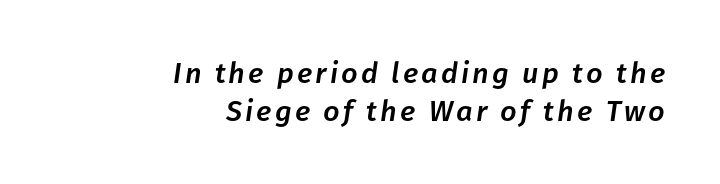
Q: Is the text italic (slanted)? A: Yes, it leans right by about 8 degrees.
Q: Is the text underlined? A: No.
Q: How is the paragraph aligned? A: Right-aligned.
Q: Is the spacing between lines tight, normal or loose? A: Normal.
Q: Width (condensed, normal, or wide)? A: Normal.
Q: Stroke contrast? A: Low.
Q: x-height? A: Medium.
Q: Monospaced? A: No.
